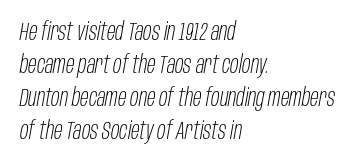
The image shows 25 px text type, italic (leaning right); set left-aligned, normal line spacing (1.32x), normal letter spacing, not underlined.
